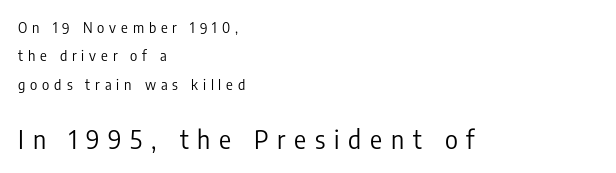
The image shows 25 px text type, upright; set left-aligned, loose line spacing (2.02x), unusually wide letter spacing (+0.35 em), not underlined; the second (bottom) block is 1.79x larger.
